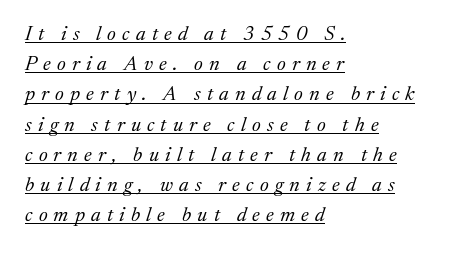
This sample uses expanded letter spacing, leaving extra air between glyphs. The rendering uses a moderate line-height, typical for paragraphs. The ragged edge is on the right, which tells us the setting is flush left. Quick note: underline on. Does the lettering tilt? It does — this is italic. Is the type heavy? It reads as light-to-regular instead.
